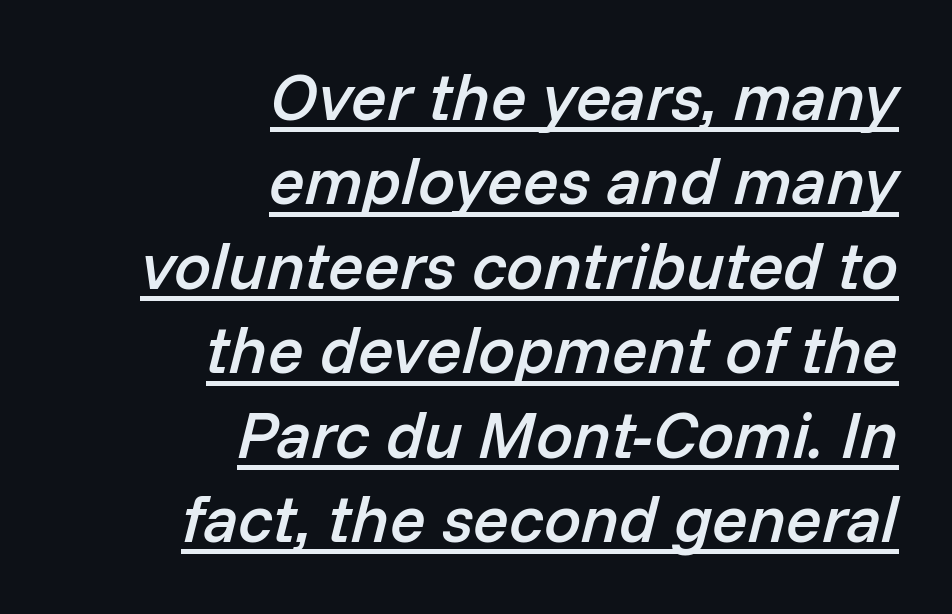
Q: Is the text bold? A: Semi-bold.
Q: Is the text italic (slanted)? A: Yes, it leans right by about 14 degrees.
Q: Is the text underlined? A: Yes.
Q: How is the paragraph aligned? A: Right-aligned.
Q: Is the spacing between letters normal or unusually wide? A: Normal.
Q: Is the spacing between lines tight, normal or loose? A: Normal.
Q: Width (condensed, normal, or wide)? A: Normal.
Q: Stroke contrast? A: Low.
Q: x-height? A: Medium.
Q: Monospaced? A: No.
